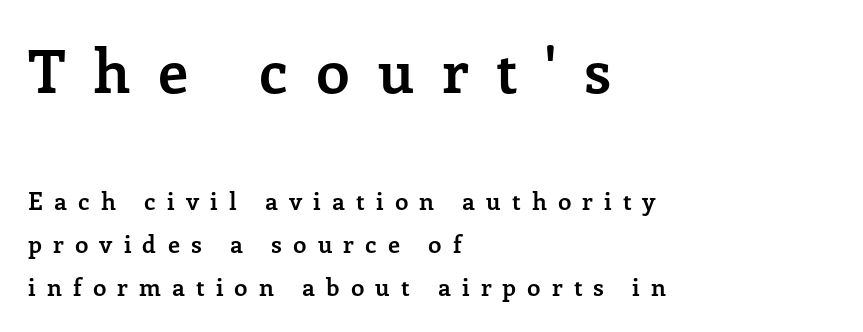
The image shows 60 px semibold serif type, upright; set left-aligned, line spacing 1.8x, unusually wide letter spacing (+0.46 em), not underlined; the first (top) block is 2.5x larger; low stroke contrast and a medium x-height.
